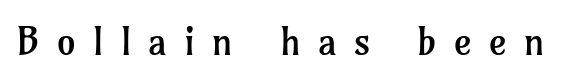
The image shows 38 px regular-weight serif type, upright; set unusually wide letter spacing (+0.45 em), not underlined; low stroke contrast and a medium x-height.
